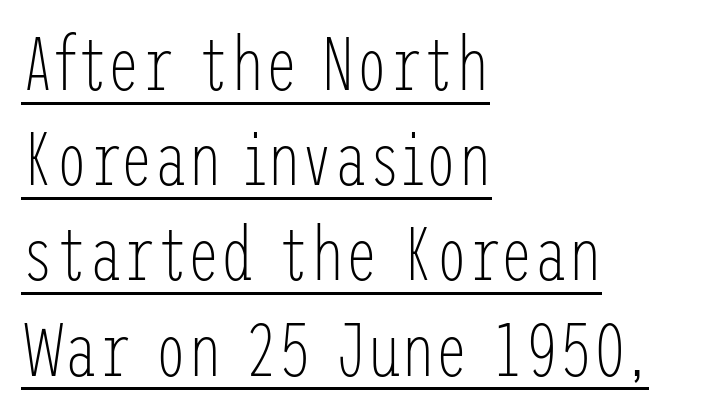
Q: Is the text bold? A: No.
Q: Is the text italic (slanted)? A: No, it is upright.
Q: Is the typeface a serif or a sans-serif typeface? A: Sans-serif.
Q: Is the text underlined? A: Yes.
Q: How is the paragraph aligned? A: Left-aligned.
Q: Is the spacing between letters normal or unusually wide? A: Normal.
Q: Is the spacing between lines tight, normal or loose? A: Normal.
Q: Width (condensed, normal, or wide)? A: Condensed.
Q: Stroke contrast? A: Low.
Q: x-height? A: Medium.
